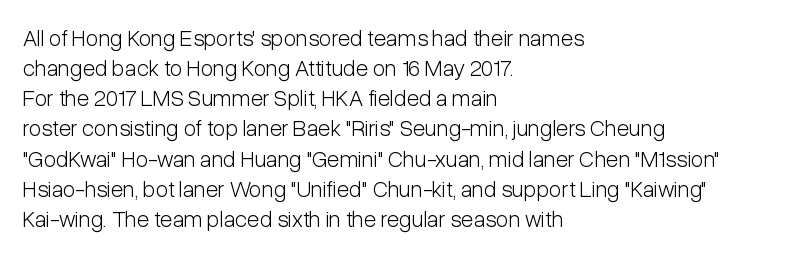
{"italic": "no", "bold": "no", "underline": "no", "align": "left", "line_spacing": "normal", "line_spacing_ratio": 1.31, "letter_spacing": "normal", "letter_spacing_em": 0.0, "glyph_px": 23}
